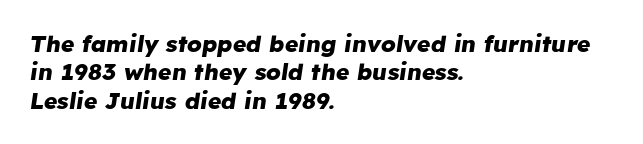
Yep, that's italic — everything's leaning. Caption: bold face, heavy strokes. These lines stack with their left ends in a neat column. Standard letterfit; no display-style spreading of the glyphs.
